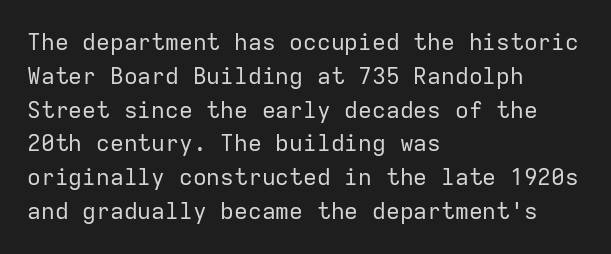
Q: Is the text bold? A: No.
Q: Is the text italic (slanted)? A: No, it is upright.
Q: Is the text underlined? A: No.
Q: How is the paragraph aligned? A: Left-aligned.
Q: Is the spacing between letters normal or unusually wide? A: Normal.
Q: Is the spacing between lines tight, normal or loose? A: Normal.
